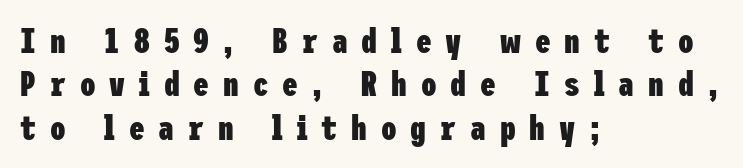
Bold? Absolutely — the strokes are thick and heavy. Notice how the stems are strictly vertical — no italics here. Tracking here is generous; glyphs stand well apart from one another. Nope, no serifs anywhere on these letters. The ragged edge is on the right, which tells us the setting is flush left.
